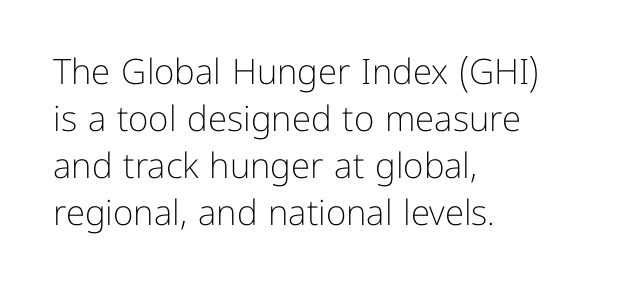
Q: Is the text bold? A: No.
Q: Is the text italic (slanted)? A: No, it is upright.
Q: Is the typeface a serif or a sans-serif typeface? A: Sans-serif.
Q: Is the text underlined? A: No.
Q: How is the paragraph aligned? A: Left-aligned.
Q: Is the spacing between letters normal or unusually wide? A: Normal.
Q: Is the spacing between lines tight, normal or loose? A: Normal.
Q: Width (condensed, normal, or wide)? A: Normal.
Q: Stroke contrast? A: Low.
Q: x-height? A: Medium.
Q: Monospaced? A: No.
